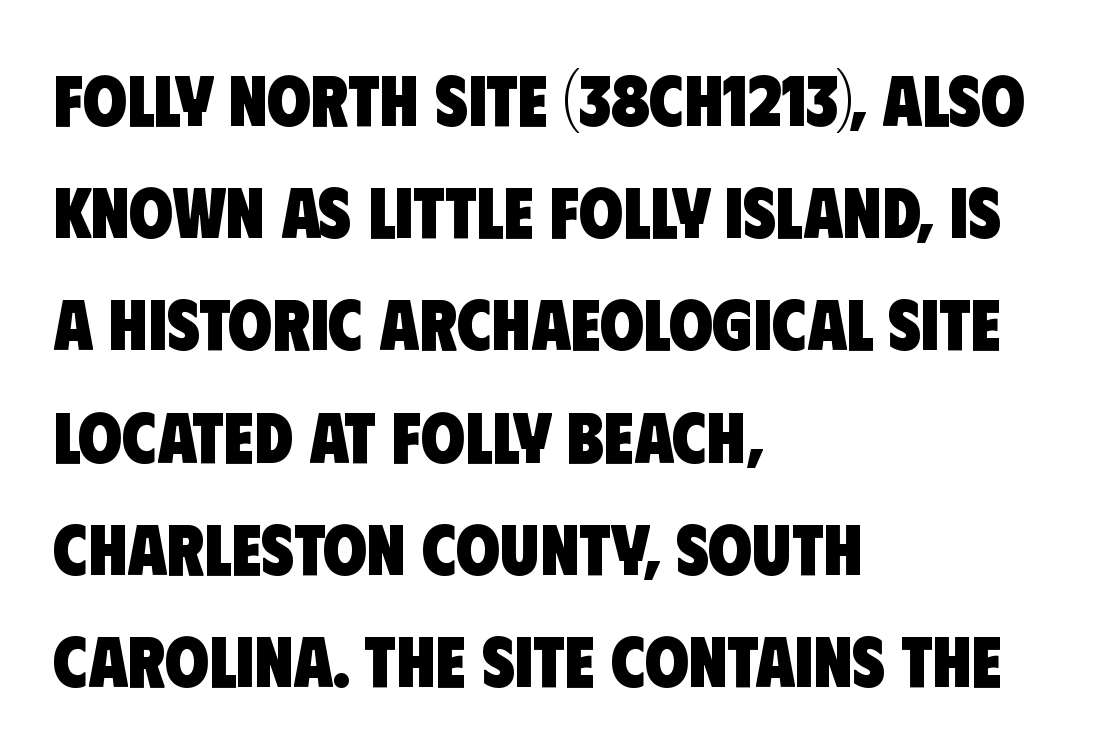
The image shows 71 px heavy, condensed sans-serif type; set left-aligned, normal line spacing (1.58x), normal letter spacing, not underlined; low stroke contrast and a large x-height.
